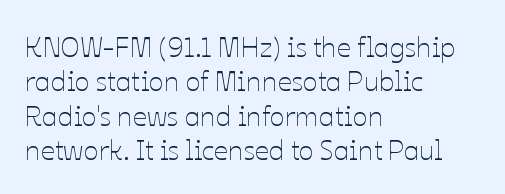
Q: Is the text bold? A: No.
Q: Is the text italic (slanted)? A: No, it is upright.
Q: Is the text underlined? A: No.
Q: How is the paragraph aligned? A: Left-aligned.
Q: Is the spacing between letters normal or unusually wide? A: Normal.
Q: Width (condensed, normal, or wide)? A: Normal.
Q: Stroke contrast? A: Low.
Q: x-height? A: Medium.
Q: Monospaced? A: No.
